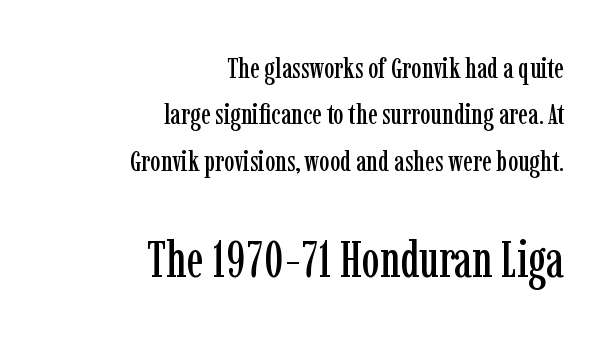
Q: Is the text italic (slanted)? A: No, it is upright.
Q: Is the typeface a serif or a sans-serif typeface? A: Serif.
Q: Is the text underlined? A: No.
Q: How is the paragraph aligned? A: Right-aligned.
Q: Is the spacing between letters normal or unusually wide? A: Normal.
Q: Is the spacing between lines tight, normal or loose? A: Normal.
Q: Which block of text is set in a larger size, the first (top) or the second (bottom)? A: The second (bottom) one.
Q: Width (condensed, normal, or wide)? A: Condensed.
Q: Stroke contrast? A: Low.
Q: x-height? A: Medium.
Q: Monospaced? A: No.
